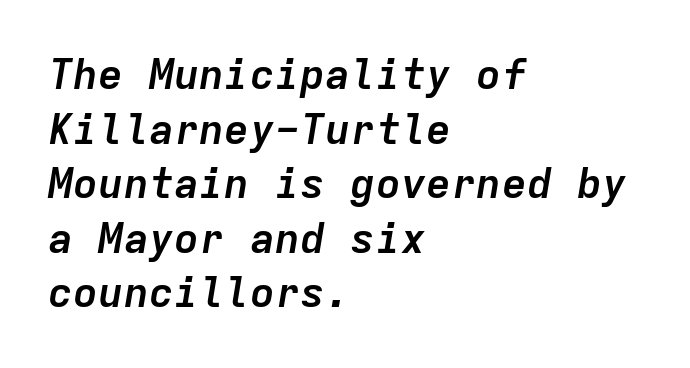
The rendering keeps characters at their native spacing. Check the space under the baseline: it is left empty. The glyphs look as if they've been sheared to an angle. How heavy is the stroke? Heavy — this is a bold.
